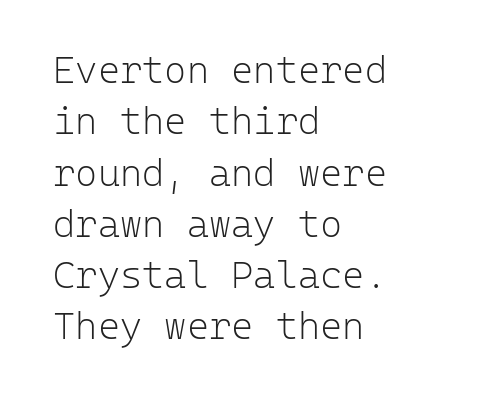
{"serif": "no", "italic": "no", "bold": "no", "weight": "light", "width": "normal", "stroke_contrast": "low", "x_height": "medium", "monospaced": "yes", "underline": "no", "align": "left", "line_spacing": "normal", "line_spacing_ratio": 1.35, "letter_spacing": "normal", "letter_spacing_em": 0.0, "glyph_px": 38}
